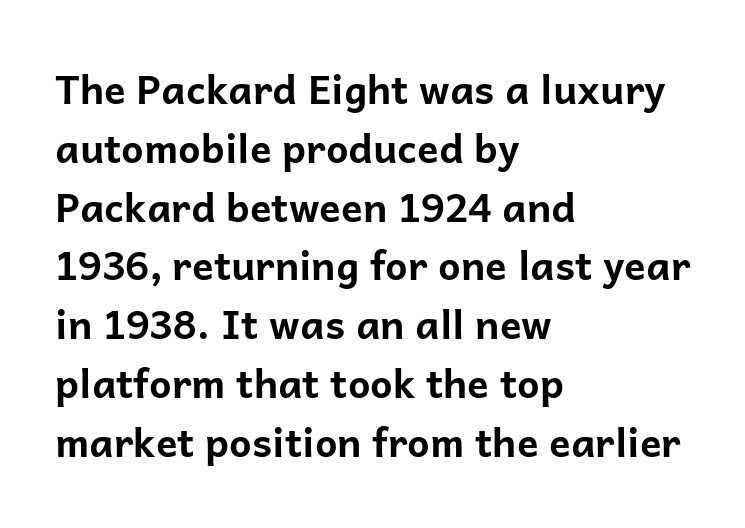
The face used here is proportionally spaced, like ordinary book or web type. The passage shown is emphatically bold. Decoration check: the copy has no underline. Stroke terminals: plain, sans-serif.
